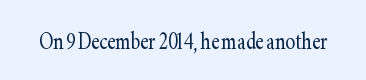
The image shows 29 px light, condensed serif type, upright; set normal letter spacing, not underlined; low stroke contrast and a small x-height.
